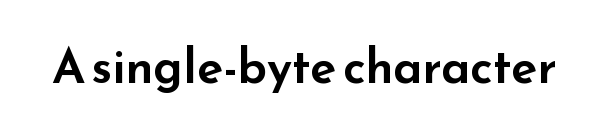
{"serif": "no", "italic": "no", "width": "wide", "stroke_contrast": "low", "x_height": "small", "monospaced": "no", "underline": "no", "letter_spacing": "normal", "letter_spacing_em": 0.0, "glyph_px": 48}
